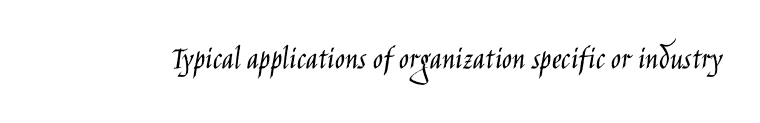
This rendering features lettering with no underline. Spacing verdict: proportional, widths tailored to each character. The horizontal fit of the characters is conventional and even. Unlike a traditional serif, this face leaves its strokes unadorned. Ink coverage per letter is moderate at most.
